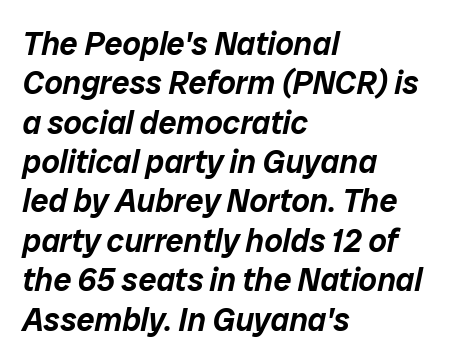
{"italic": "yes", "lean": "right", "slant_degrees": 12, "width": "normal", "stroke_contrast": "low", "x_height": "medium", "monospaced": "no", "underline": "no", "align": "left", "line_spacing_ratio": 1.23, "letter_spacing": "normal", "letter_spacing_em": 0.0, "glyph_px": 32}
